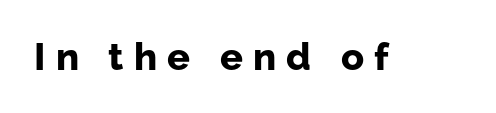
Q: Is the text bold? A: Yes.
Q: Is the text italic (slanted)? A: No, it is upright.
Q: Is the typeface a serif or a sans-serif typeface? A: Sans-serif.
Q: Is the text underlined? A: No.
Q: Is the spacing between letters normal or unusually wide? A: Unusually wide.
Q: Width (condensed, normal, or wide)? A: Normal.
Q: Stroke contrast? A: Low.
Q: x-height? A: Medium.
Q: Monospaced? A: No.
